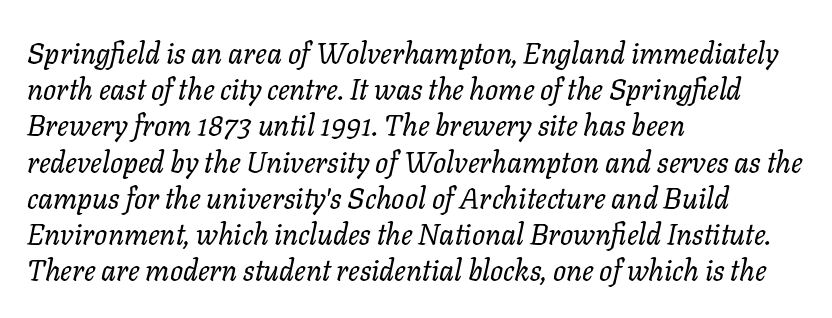
{"italic": "yes", "lean": "right", "slant_degrees": 11, "bold": "no", "weight": "regular", "width": "normal", "stroke_contrast": "low", "x_height": "medium", "monospaced": "no", "underline": "no", "align": "left", "line_spacing": "normal", "line_spacing_ratio": 1.25, "letter_spacing": "normal", "letter_spacing_em": 0.0, "glyph_px": 29}
